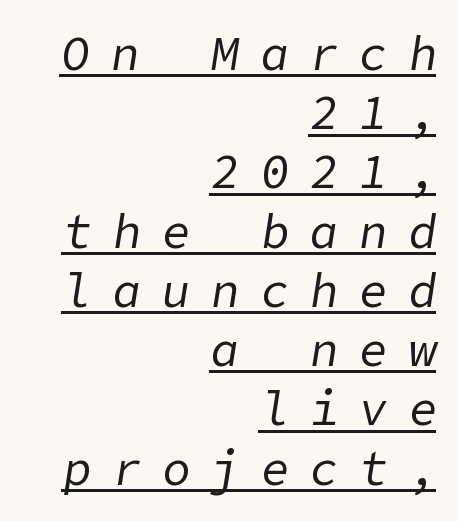
{"italic": "yes", "lean": "right", "slant_degrees": 9, "bold": "no", "weight": "regular", "width": "normal", "stroke_contrast": "low", "x_height": "medium", "underline": "yes", "align": "right", "line_spacing": "normal", "line_spacing_ratio": 1.26, "letter_spacing": "wide", "letter_spacing_em": 0.45, "glyph_px": 47}
